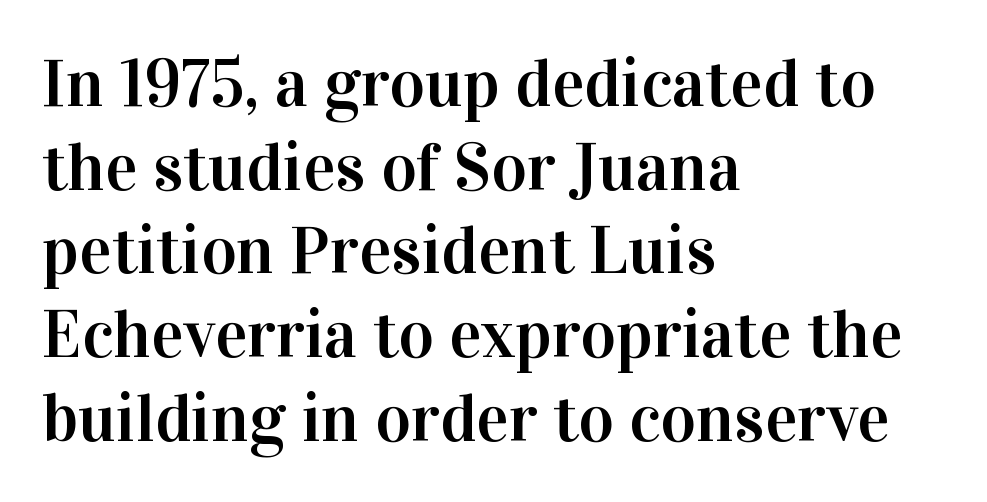
Q: Is the text italic (slanted)? A: No, it is upright.
Q: Is the typeface a serif or a sans-serif typeface? A: Serif.
Q: Is the text underlined? A: No.
Q: How is the paragraph aligned? A: Left-aligned.
Q: Is the spacing between letters normal or unusually wide? A: Normal.
Q: Width (condensed, normal, or wide)? A: Normal.
Q: Stroke contrast? A: High.
Q: x-height? A: Medium.
Q: Monospaced? A: No.
